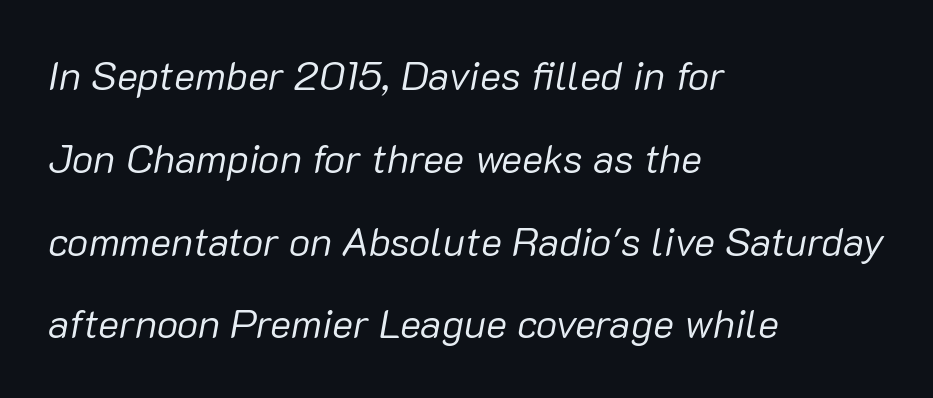
{"italic": "yes", "lean": "right", "slant_degrees": 10, "bold": "no", "weight": "regular", "width": "normal", "stroke_contrast": "low", "x_height": "medium", "monospaced": "no", "underline": "no", "align": "left", "line_spacing": "loose", "line_spacing_ratio": 2.07, "letter_spacing": "normal", "letter_spacing_em": 0.0, "glyph_px": 40}
